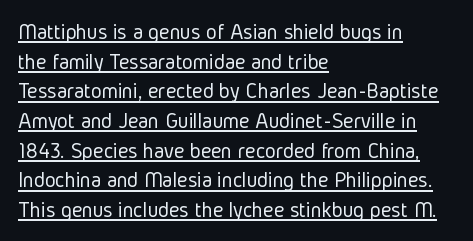
Horizontally, the lines are justified to the leading edge only. Letter spacing: default. Style check: upright. Honestly, the row spacing looks completely unremarkable. A quiet, ordinary-to-light weight characterises the typeface.
